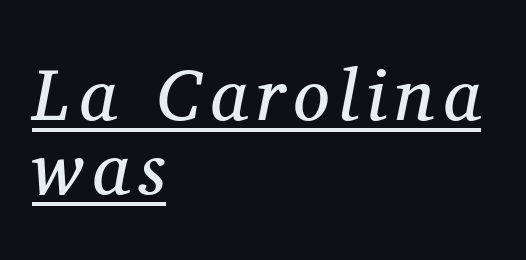
{"serif": "yes", "italic": "yes", "lean": "right", "slant_degrees": 11, "bold": "no", "weight": "regular", "width": "normal", "stroke_contrast": "medium", "x_height": "medium", "monospaced": "no", "underline": "yes", "align": "left", "line_spacing": "tight", "line_spacing_ratio": 1.02, "glyph_px": 73}
